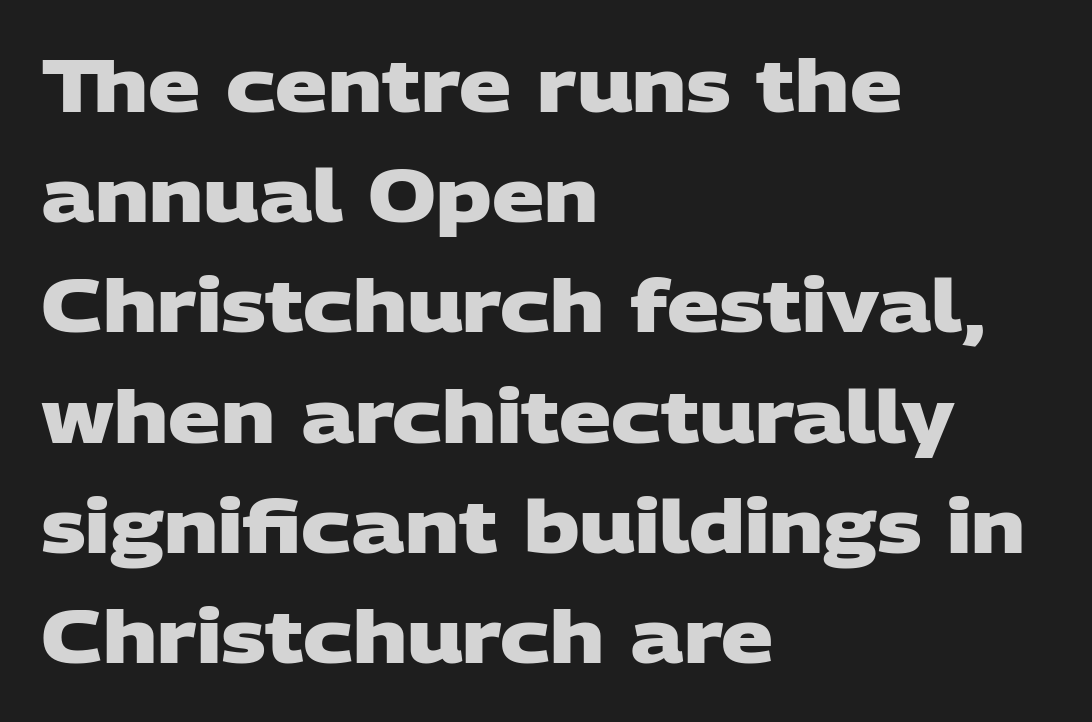
{"serif": "no", "bold": "yes", "weight": "heavy", "width": "wide", "stroke_contrast": "low", "x_height": "large", "monospaced": "no", "underline": "no", "align": "left", "line_spacing": "normal", "line_spacing_ratio": 1.51, "letter_spacing": "normal", "letter_spacing_em": 0.0, "glyph_px": 73}
